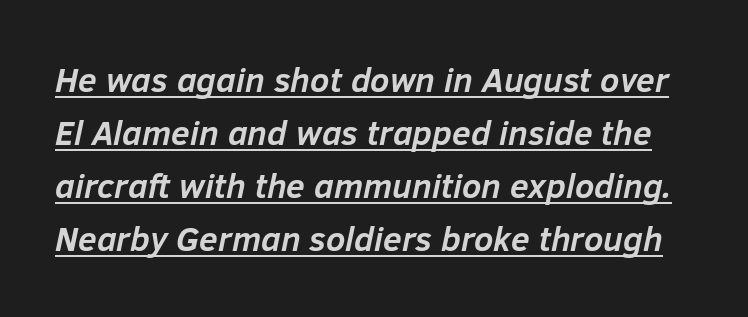
Q: Is the text bold? A: Yes.
Q: Is the text italic (slanted)? A: Yes, it leans right by about 12 degrees.
Q: Is the text underlined? A: Yes.
Q: Is the spacing between letters normal or unusually wide? A: Normal.
Q: Is the spacing between lines tight, normal or loose? A: Normal.
Q: Width (condensed, normal, or wide)? A: Normal.
Q: Stroke contrast? A: Low.
Q: x-height? A: Medium.
Q: Monospaced? A: No.
